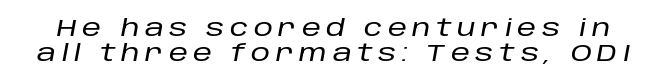
{"italic": "yes", "lean": "right", "slant_degrees": 10, "underline": "no", "line_spacing": "tight", "line_spacing_ratio": 1.06, "letter_spacing": "wide", "letter_spacing_em": 0.23, "glyph_px": 24}
